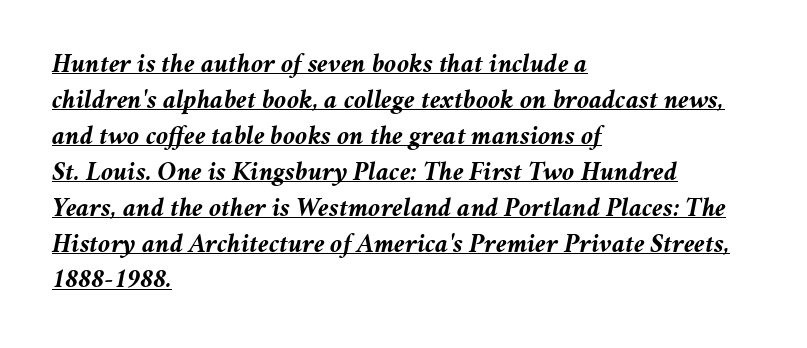
The image shows 27 px bold type, italic (leaning right); set left-aligned, normal line spacing (1.33x), normal letter spacing, underlined.
